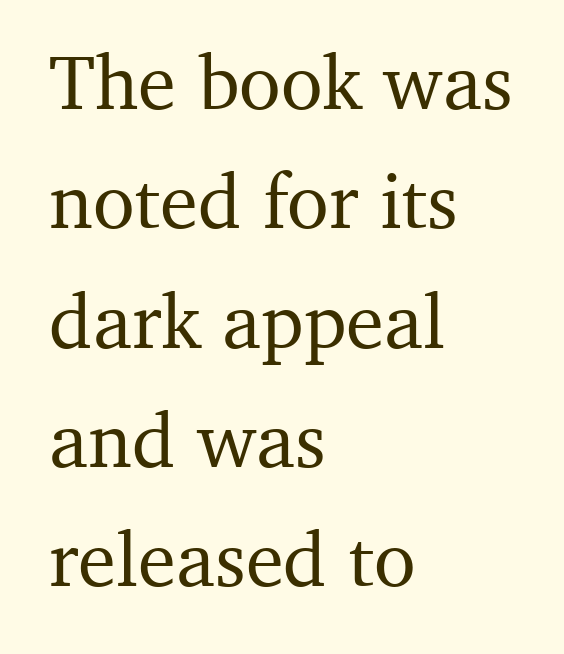
Q: Is the text italic (slanted)? A: No, it is upright.
Q: Is the typeface a serif or a sans-serif typeface? A: Serif.
Q: Is the text underlined? A: No.
Q: How is the paragraph aligned? A: Left-aligned.
Q: Is the spacing between letters normal or unusually wide? A: Normal.
Q: Is the spacing between lines tight, normal or loose? A: Normal.
Q: Width (condensed, normal, or wide)? A: Normal.
Q: Stroke contrast? A: Medium.
Q: x-height? A: Medium.
Q: Monospaced? A: No.
